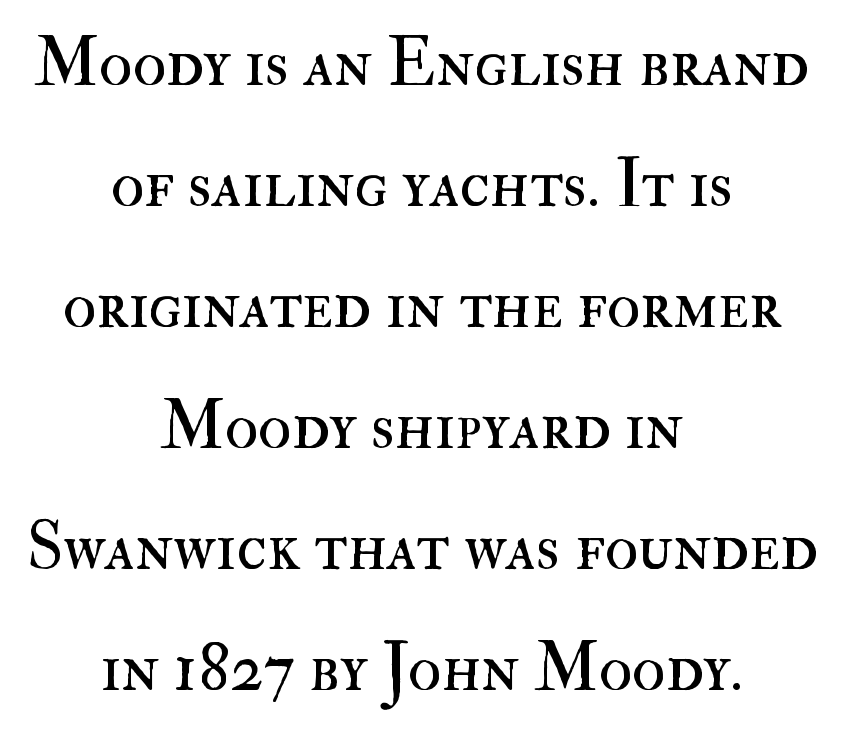
The image shows 68 px regular-weight type, upright; set centered, line spacing 1.78x, normal letter spacing, not underlined; high stroke contrast and a small x-height.
